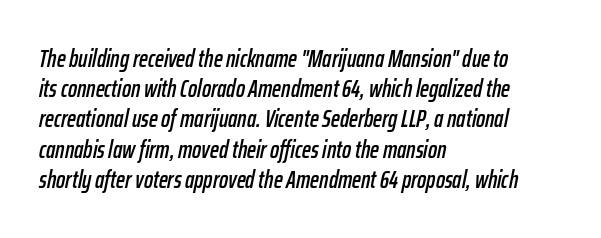
Underline: absent. An italicized treatment has been applied to the whole sample. Is there much room between lines? A standard amount, neither cramped nor airy. These lines keep a tight, regular rhythm from letter to letter. Casual observation: everything's shoved over to the left.
